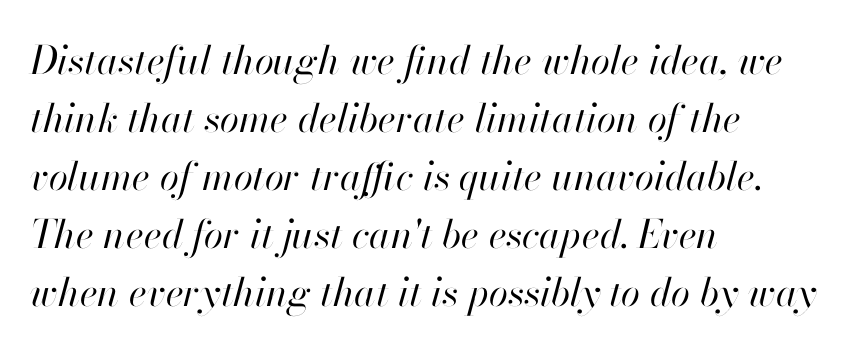
{"italic": "yes", "lean": "right", "slant_degrees": 13, "bold": "no", "weight": "regular", "width": "normal", "stroke_contrast": "high", "x_height": "small", "monospaced": "no", "underline": "no", "align": "left", "line_spacing": "normal", "line_spacing_ratio": 1.49, "letter_spacing": "normal", "letter_spacing_em": 0.0, "glyph_px": 39}
